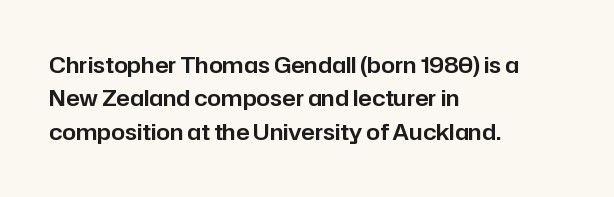
Q: Is the text italic (slanted)? A: No, it is upright.
Q: Is the text underlined? A: No.
Q: How is the paragraph aligned? A: Left-aligned.
Q: Is the spacing between letters normal or unusually wide? A: Normal.
Q: Is the spacing between lines tight, normal or loose? A: Normal.
